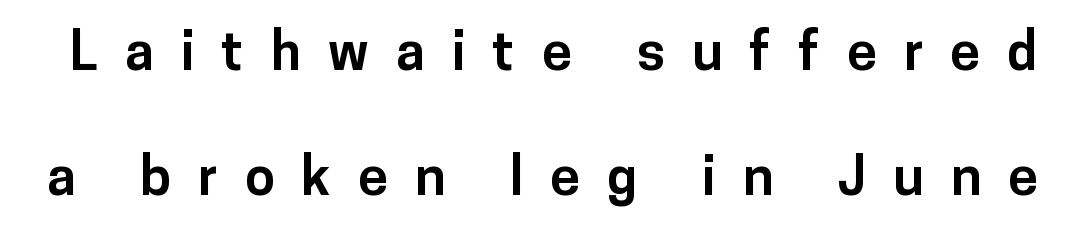
Q: Is the text bold? A: Yes.
Q: Is the text italic (slanted)? A: No, it is upright.
Q: Is the typeface a serif or a sans-serif typeface? A: Sans-serif.
Q: Is the text underlined? A: No.
Q: Is the spacing between letters normal or unusually wide? A: Unusually wide.
Q: Is the spacing between lines tight, normal or loose? A: Loose.
Q: Width (condensed, normal, or wide)? A: Normal.
Q: Stroke contrast? A: Low.
Q: x-height? A: Medium.
Q: Monospaced? A: No.
